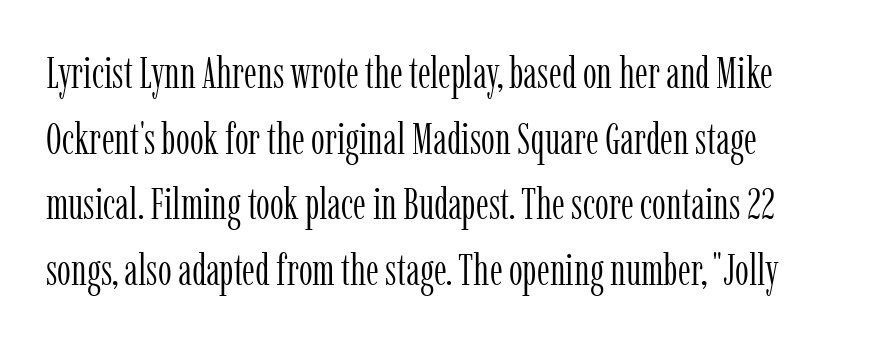
Q: Is the text bold? A: No.
Q: Is the text italic (slanted)? A: No, it is upright.
Q: Is the typeface a serif or a sans-serif typeface? A: Serif.
Q: Is the text underlined? A: No.
Q: Is the spacing between letters normal or unusually wide? A: Normal.
Q: Is the spacing between lines tight, normal or loose? A: Normal.
Q: Width (condensed, normal, or wide)? A: Condensed.
Q: Stroke contrast? A: Low.
Q: x-height? A: Medium.
Q: Monospaced? A: No.
